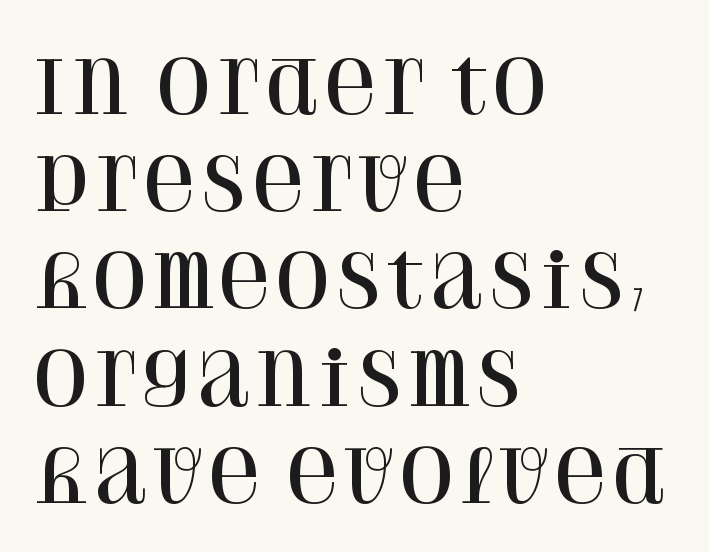
Spacing between characters is what you'd get straight out of the box. Anything drawn beneath the words? Only blank space. Every row of glyphs begins at an identical x-position on the left. These lines are rendered in a variable-pitch font.
